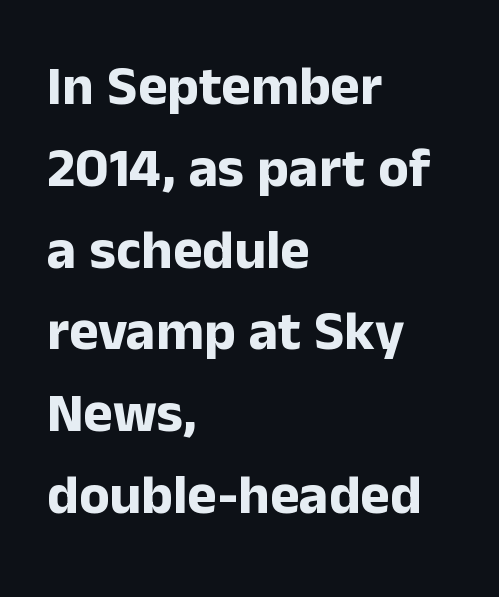
The image shows 56 px bold sans-serif type, upright; set left-aligned, normal line spacing (1.46x), normal letter spacing, not underlined; low stroke contrast and a medium x-height.
